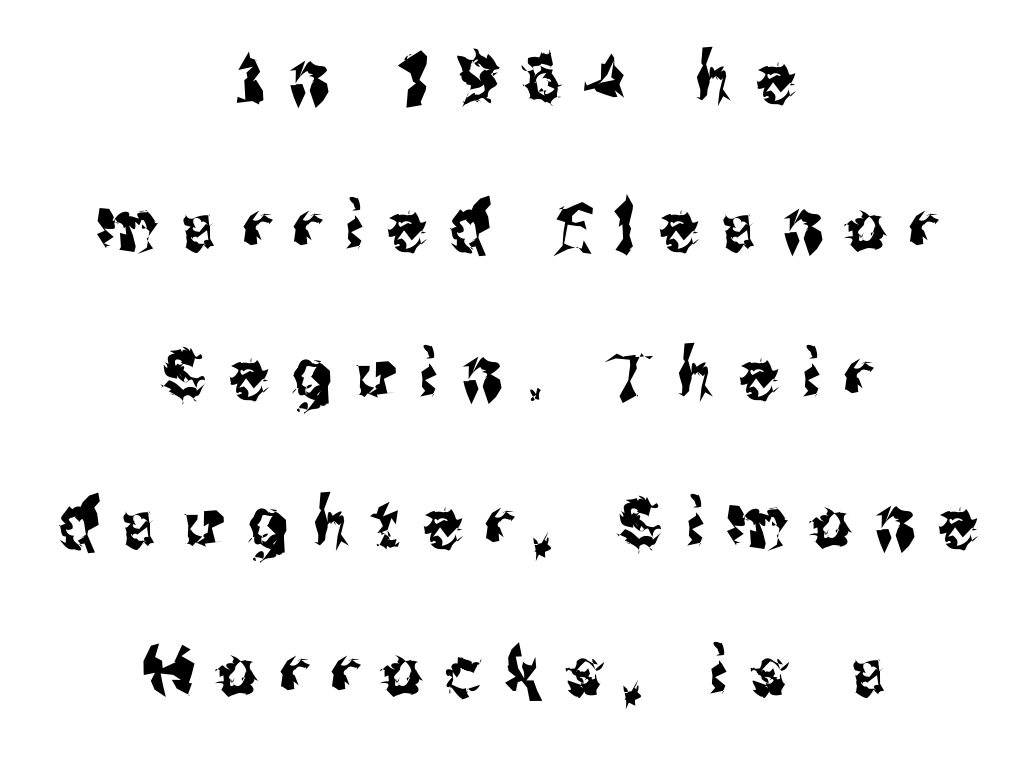
The image shows 68 px condensed sans-serif type, upright; set centered, loose line spacing (2.18x), unusually wide letter spacing (+0.36 em), not underlined; medium stroke contrast and a medium x-height.
